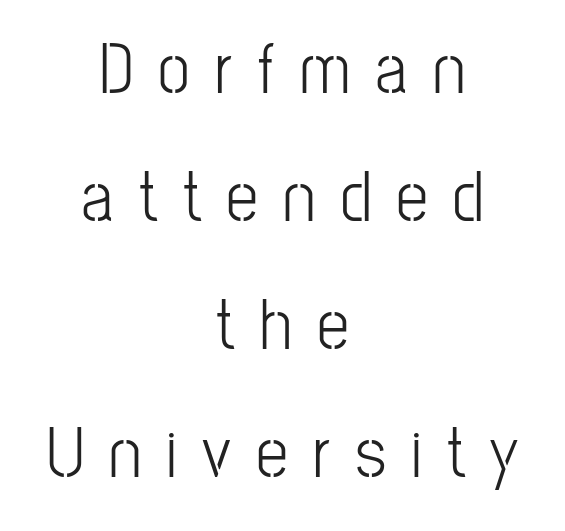
Q: Is the text bold? A: No.
Q: Is the text italic (slanted)? A: No, it is upright.
Q: Is the typeface a serif or a sans-serif typeface? A: Sans-serif.
Q: Is the text underlined? A: No.
Q: How is the paragraph aligned? A: Centered.
Q: Is the spacing between letters normal or unusually wide? A: Unusually wide.
Q: Width (condensed, normal, or wide)? A: Condensed.
Q: Stroke contrast? A: Low.
Q: x-height? A: Medium.
Q: Monospaced? A: No.
